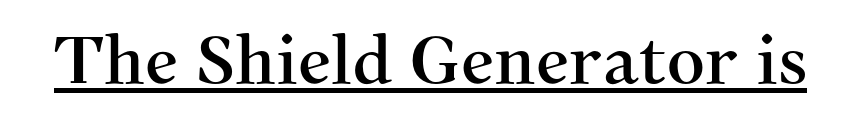
The image shows 66 px serif type, upright; set normal letter spacing, underlined; medium stroke contrast and a medium x-height.
